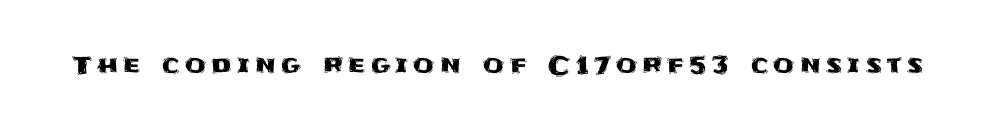
Q: Is the text italic (slanted)? A: No, it is upright.
Q: Is the text underlined? A: No.
Q: Is the spacing between letters normal or unusually wide? A: Unusually wide.
